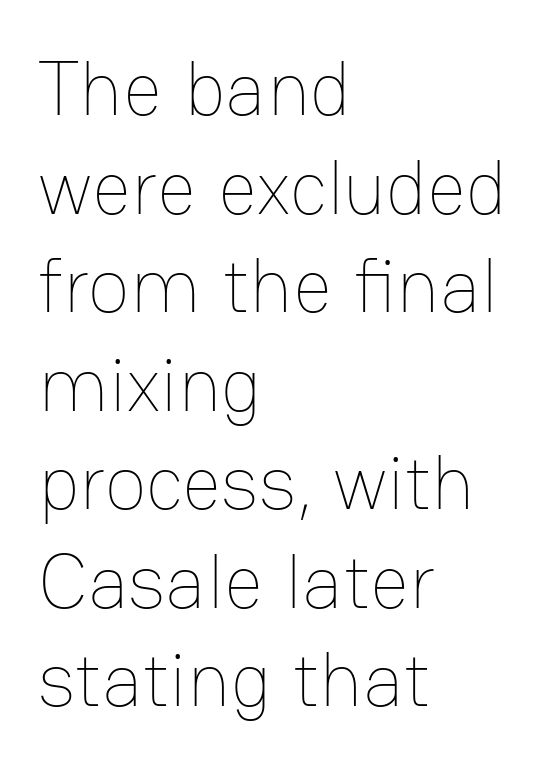
Q: Is the text bold? A: No.
Q: Is the text italic (slanted)? A: No, it is upright.
Q: Is the text underlined? A: No.
Q: How is the paragraph aligned? A: Left-aligned.
Q: Is the spacing between letters normal or unusually wide? A: Normal.
Q: Is the spacing between lines tight, normal or loose? A: Normal.
Q: Width (condensed, normal, or wide)? A: Normal.
Q: Stroke contrast? A: Low.
Q: x-height? A: Medium.
Q: Monospaced? A: No.
